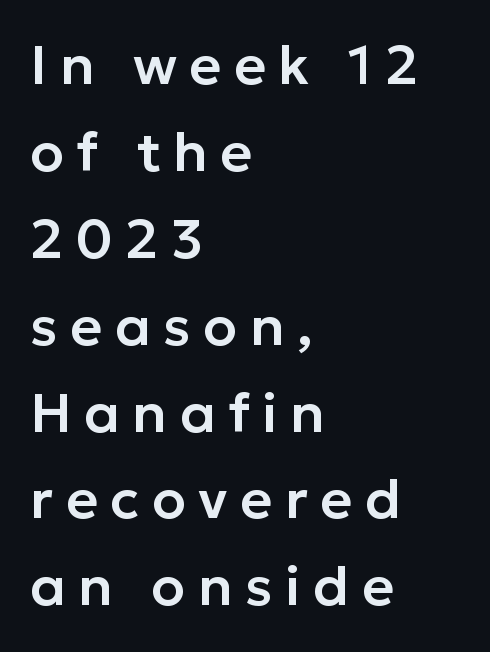
Rendered with straight, roman letterforms. Casual observation: everything's shoved over to the left. The line-height multiplier appears to be the usual default. This is sans-serif lettering, the kind often seen on screens and signage. These lines are rendered in a variable-pitch font.
